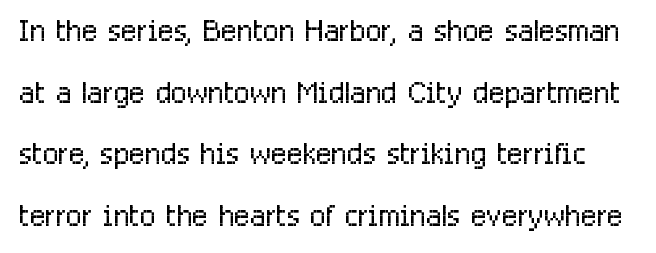
Honestly, the row spacing looks completely unremarkable. The type sits square on the baseline with zero lean. The font family rendered here belongs to the sans-serif group. The letters advance in unequal steps, a hallmark of proportional type. Nobody drew a line under any word here.
